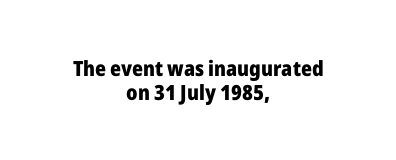
Q: Is the text bold? A: Yes.
Q: Is the text italic (slanted)? A: No, it is upright.
Q: Is the text underlined? A: No.
Q: How is the paragraph aligned? A: Centered.
Q: Is the spacing between letters normal or unusually wide? A: Normal.
Q: Is the spacing between lines tight, normal or loose? A: Tight.
